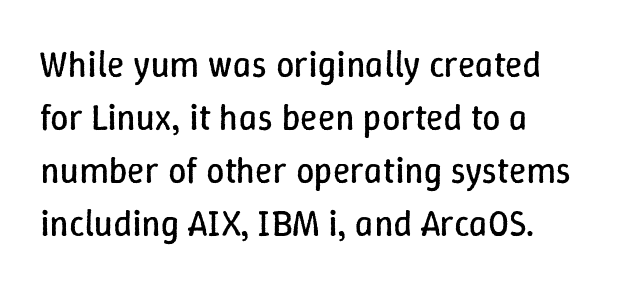
Q: Is the text bold? A: No.
Q: Is the text italic (slanted)? A: No, it is upright.
Q: Is the text underlined? A: No.
Q: How is the paragraph aligned? A: Left-aligned.
Q: Is the spacing between letters normal or unusually wide? A: Normal.
Q: Is the spacing between lines tight, normal or loose? A: Normal.
Q: Width (condensed, normal, or wide)? A: Normal.
Q: Stroke contrast? A: Low.
Q: x-height? A: Medium.
Q: Monospaced? A: No.
